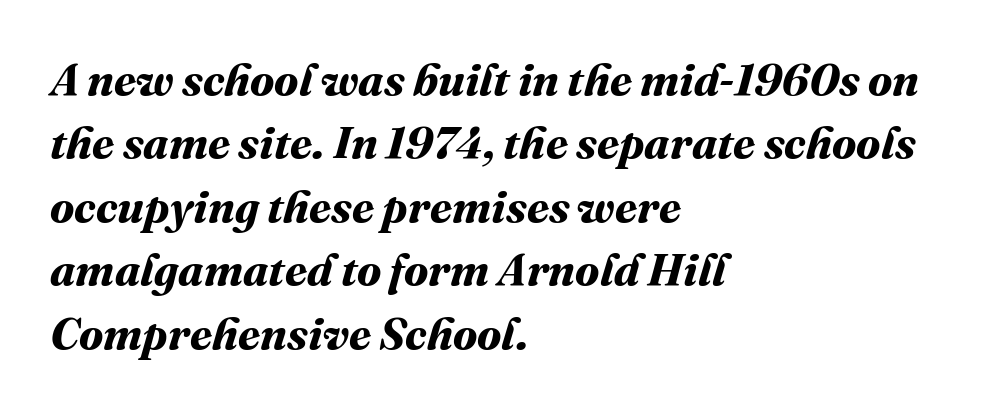
Weight check: bold — yes, fully. This sample has the flowing, uneven cadence of proportional lettering. Standard letterfit; no display-style spreading of the glyphs. Teacher's note: observe the even left margin — that is flush-left alignment.
